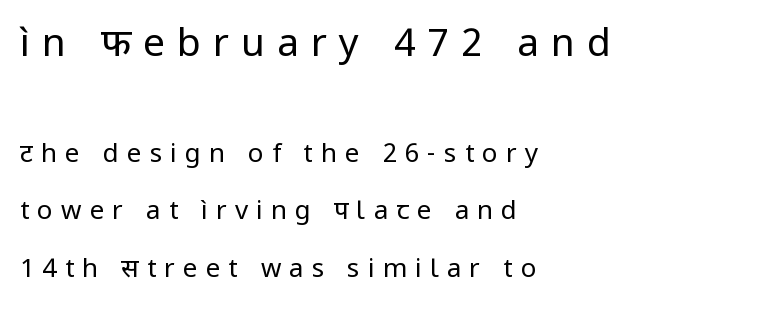
{"serif": "no", "italic": "no", "bold": "no", "weight": "regular", "width": "normal", "stroke_contrast": "low", "x_height": "medium", "monospaced": "no", "underline": "no", "align": "left", "line_spacing": "loose", "line_spacing_ratio": 2.22, "letter_spacing": "wide", "letter_spacing_em": 0.31, "larger_block": "first", "size_ratio": 1.5, "glyph_px": 39}
